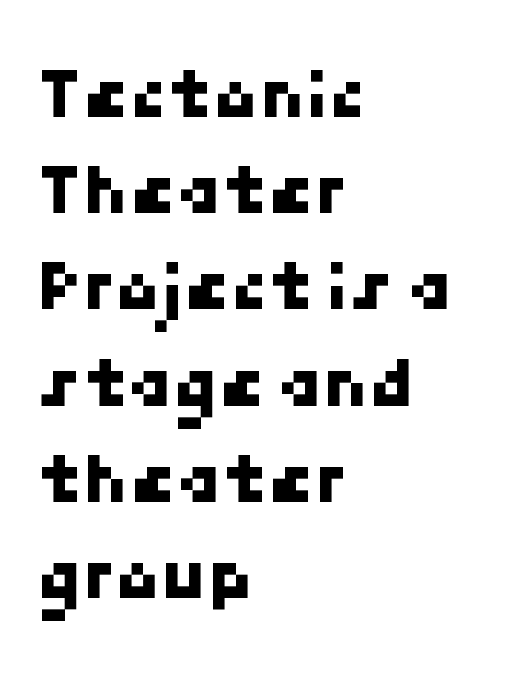
Q: Is the typeface a serif or a sans-serif typeface? A: Sans-serif.
Q: Is the text underlined? A: No.
Q: How is the paragraph aligned? A: Left-aligned.
Q: Is the spacing between letters normal or unusually wide? A: Normal.
Q: Is the spacing between lines tight, normal or loose? A: Normal.
Q: Width (condensed, normal, or wide)? A: Normal.
Q: Stroke contrast? A: Low.
Q: x-height? A: Medium.
